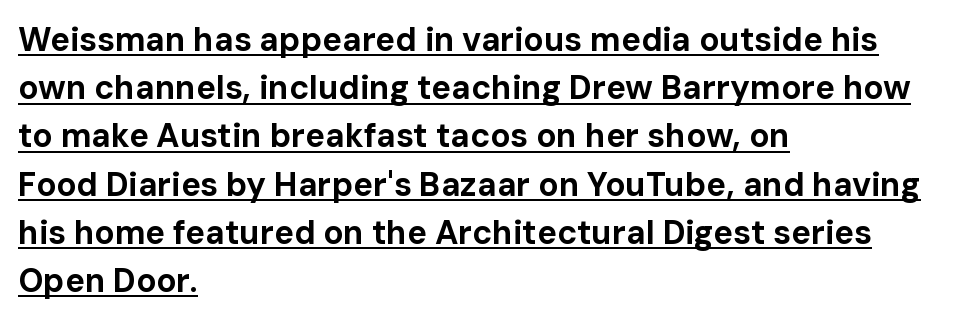
Short note: letters normally spaced. The rendering anchors every line to the left-hand side. Plenty of ink on the page — the face is bold. Horizontal bands of white between lines are of average thickness. The letters stand straight up with perfectly vertical stems. What decoration does the sample have? An underline.
